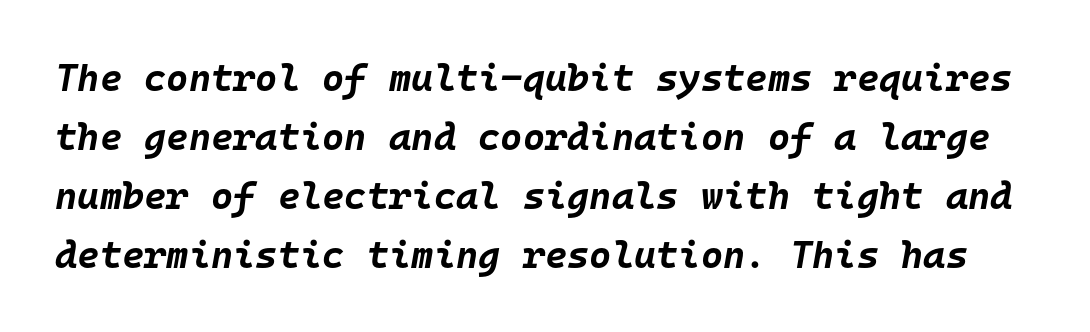
{"italic": "yes", "lean": "right", "slant_degrees": 10, "bold": "yes", "weight": "bold", "width": "normal", "stroke_contrast": "low", "x_height": "large", "monospaced": "yes", "underline": "no", "line_spacing": "normal", "line_spacing_ratio": 1.55, "letter_spacing": "normal", "letter_spacing_em": 0.0, "glyph_px": 38}
